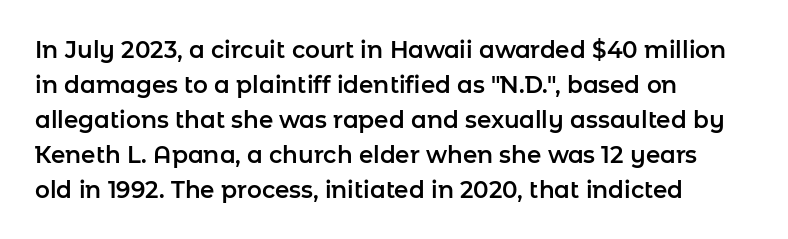
{"italic": "no", "underline": "no", "align": "left", "line_spacing": "normal", "line_spacing_ratio": 1.52, "letter_spacing": "normal", "letter_spacing_em": 0.0, "glyph_px": 23}
